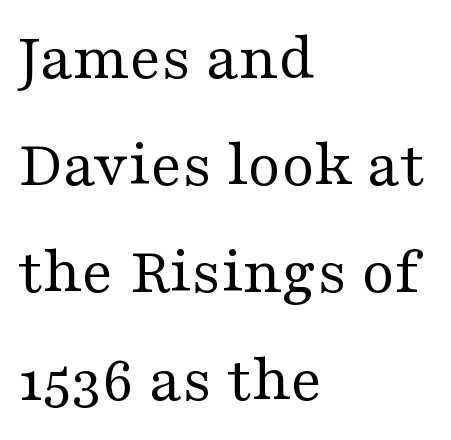
Q: Is the text bold? A: No.
Q: Is the text italic (slanted)? A: No, it is upright.
Q: Is the typeface a serif or a sans-serif typeface? A: Serif.
Q: Is the text underlined? A: No.
Q: How is the paragraph aligned? A: Left-aligned.
Q: Is the spacing between letters normal or unusually wide? A: Normal.
Q: Is the spacing between lines tight, normal or loose? A: Normal.
Q: Width (condensed, normal, or wide)? A: Wide.
Q: Stroke contrast? A: Medium.
Q: x-height? A: Medium.
Q: Monospaced? A: No.
